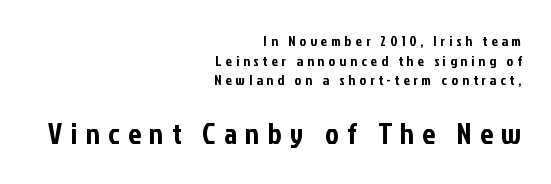
The image shows 29 px condensed sans-serif type, upright; set right-aligned, normal line spacing (1.4x), unusually wide letter spacing (+0.29 em), not underlined; the second (bottom) block is 2.07x larger; low stroke contrast and a medium x-height.
